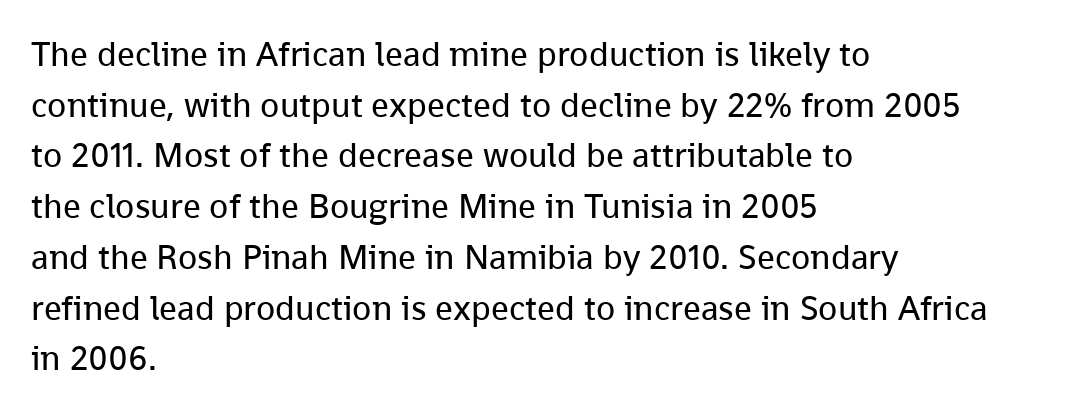
The image shows 35 px regular-weight sans-serif type, upright; set left-aligned, normal line spacing (1.45x), normal letter spacing, not underlined; low stroke contrast and a medium x-height.
